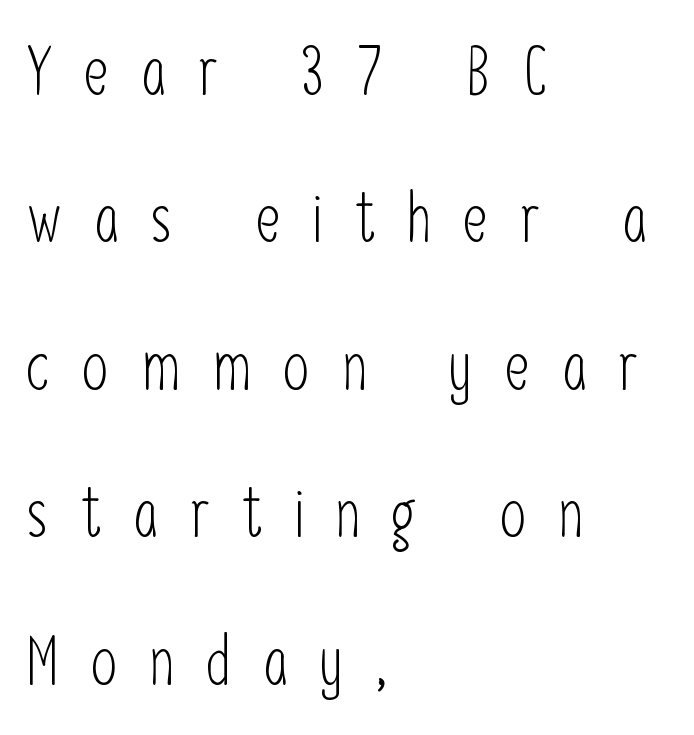
{"serif": "no", "italic": "no", "bold": "no", "weight": "light", "width": "condensed", "stroke_contrast": "low", "x_height": "medium", "monospaced": "no", "underline": "no", "align": "left", "line_spacing": "loose", "line_spacing_ratio": 2.2, "letter_spacing": "wide", "letter_spacing_em": 0.48, "glyph_px": 67}
